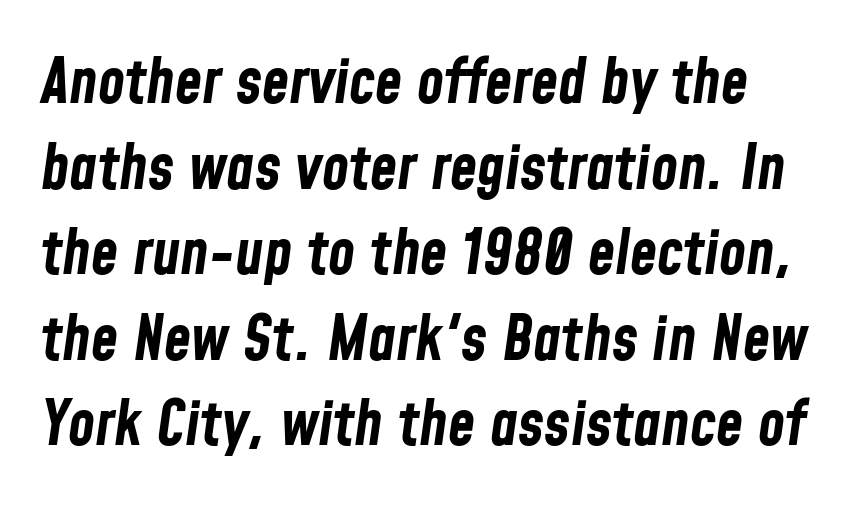
Evenly set lines give the paragraph a standard silhouette. These lines are rendered in a variable-pitch font. The strokes are fattened all the way to bold. Check under the words: just untouched page.
